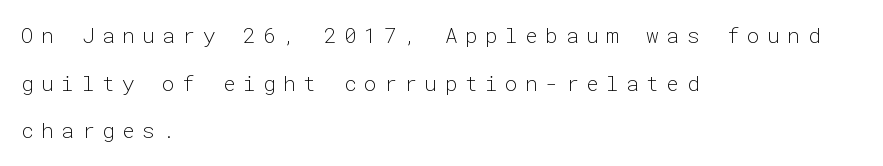
The face used here is rendered with a markedly widened letterfit. The font's upright variant was chosen for this text. Every row of glyphs begins at an identical x-position on the left. Is the stroke heavy? The answer is a plain regular-or-lighter.
